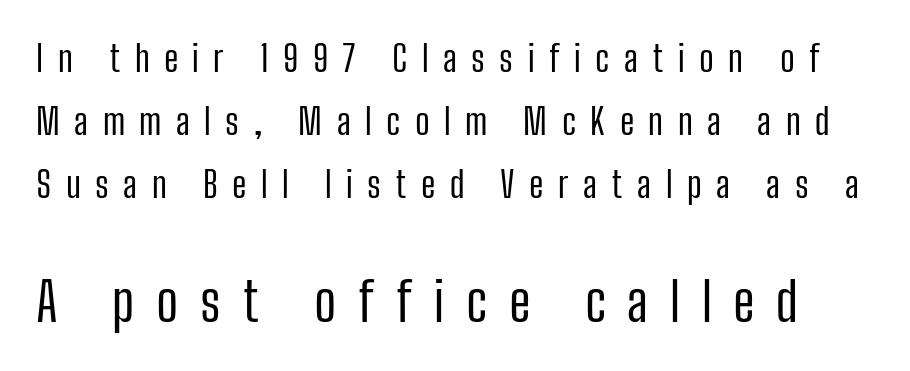
Q: Is the text bold? A: No.
Q: Is the text italic (slanted)? A: No, it is upright.
Q: Is the typeface a serif or a sans-serif typeface? A: Sans-serif.
Q: Is the text underlined? A: No.
Q: Is the spacing between letters normal or unusually wide? A: Unusually wide.
Q: Which block of text is set in a larger size, the first (top) or the second (bottom)? A: The second (bottom) one.
Q: Width (condensed, normal, or wide)? A: Condensed.
Q: Stroke contrast? A: Low.
Q: x-height? A: Medium.
Q: Monospaced? A: No.
